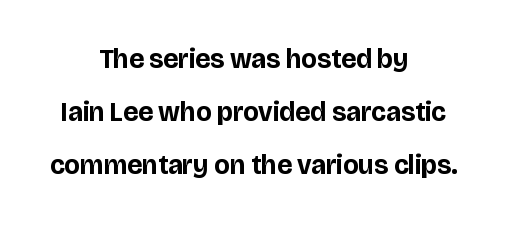
The image shows 27 px bold type, upright; set centered, loose line spacing (1.97x), normal letter spacing, not underlined.
